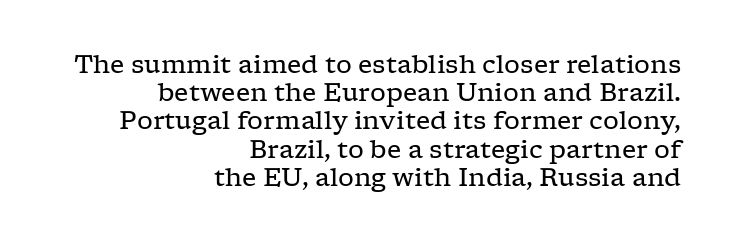
Q: Is the text bold? A: No.
Q: Is the text italic (slanted)? A: No, it is upright.
Q: Is the text underlined? A: No.
Q: How is the paragraph aligned? A: Right-aligned.
Q: Is the spacing between letters normal or unusually wide? A: Normal.
Q: Is the spacing between lines tight, normal or loose? A: Tight.
